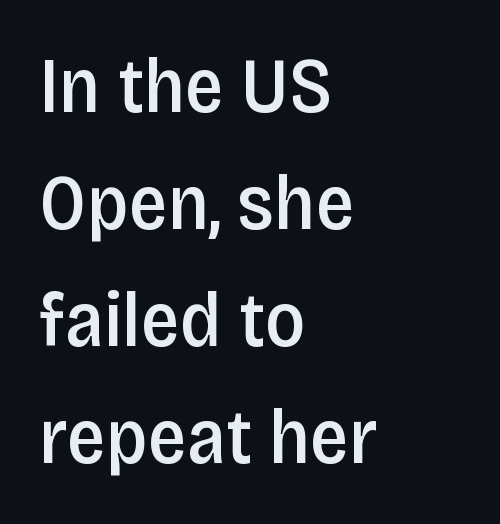
The letters are semibold — heavier than regular but short of a full bold. No extra tracking has been applied to these lines. Each line starts at the same left margin while the right side varies. Each row of text sits above clean, open space.
